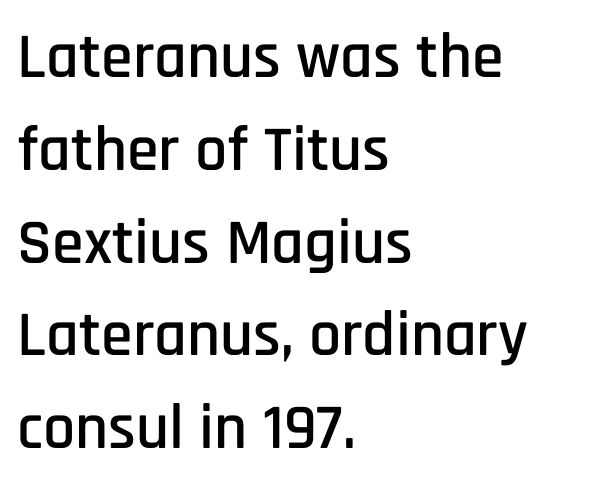
Q: Is the text italic (slanted)? A: No, it is upright.
Q: Is the typeface a serif or a sans-serif typeface? A: Sans-serif.
Q: Is the text underlined? A: No.
Q: How is the paragraph aligned? A: Left-aligned.
Q: Is the spacing between letters normal or unusually wide? A: Normal.
Q: Is the spacing between lines tight, normal or loose? A: Normal.
Q: Width (condensed, normal, or wide)? A: Condensed.
Q: Stroke contrast? A: Low.
Q: x-height? A: Large.
Q: Monospaced? A: No.
